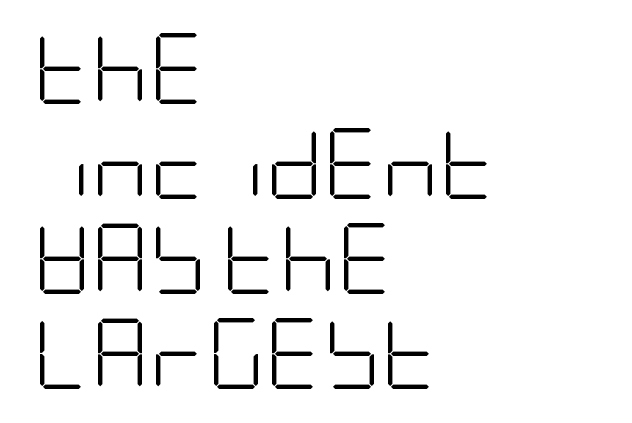
Q: Is the text bold? A: No.
Q: Is the text italic (slanted)? A: No, it is upright.
Q: Is the typeface a serif or a sans-serif typeface? A: Sans-serif.
Q: Is the text underlined? A: No.
Q: How is the paragraph aligned? A: Left-aligned.
Q: Is the spacing between letters normal or unusually wide? A: Normal.
Q: Is the spacing between lines tight, normal or loose? A: Normal.
Q: Width (condensed, normal, or wide)? A: Condensed.
Q: Stroke contrast? A: Low.
Q: x-height? A: Large.
